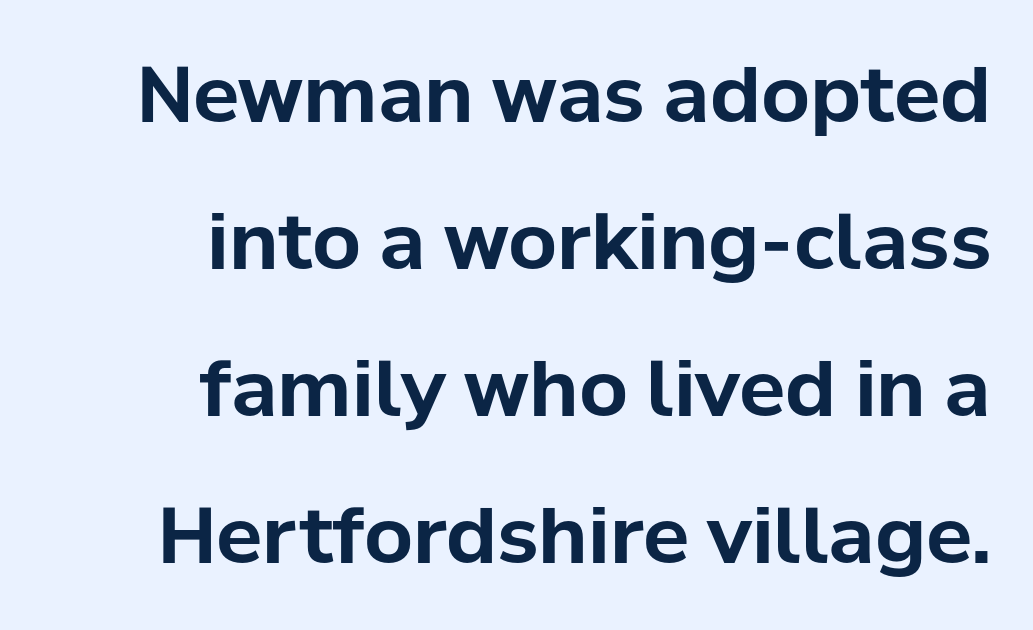
The image shows 77 px bold sans-serif type, upright; set right-aligned, loose line spacing (1.91x), normal letter spacing, not underlined; low stroke contrast and a medium x-height.
